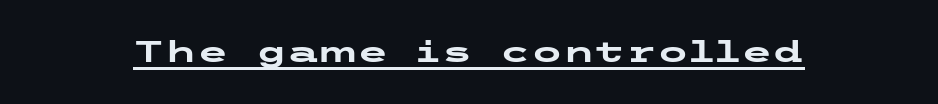
Q: Is the text bold? A: Yes.
Q: Is the text italic (slanted)? A: No, it is upright.
Q: Is the typeface a serif or a sans-serif typeface? A: Sans-serif.
Q: Is the text underlined? A: Yes.
Q: Is the spacing between letters normal or unusually wide? A: Normal.
Q: Width (condensed, normal, or wide)? A: Wide.
Q: Stroke contrast? A: Low.
Q: x-height? A: Medium.
